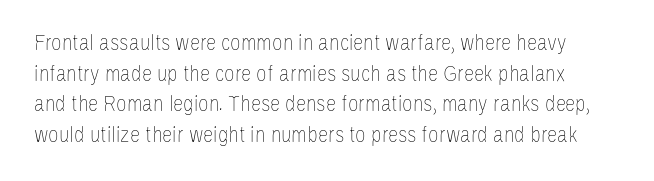
The image shows 23 px text type, upright; set normal line spacing (1.33x), normal letter spacing, not underlined.
